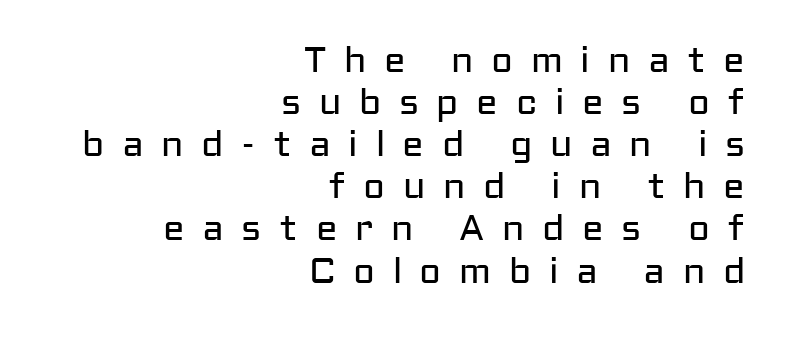
A typesetter would call this proportional, since set widths differ per character. Horizontally, the lines are justified to the trailing edge only. Letter spacing: wide. Nope, no serifs anywhere on these letters. Glance below the letters and you will spot only blank space. Stem width sits at or under what a default text font uses.
